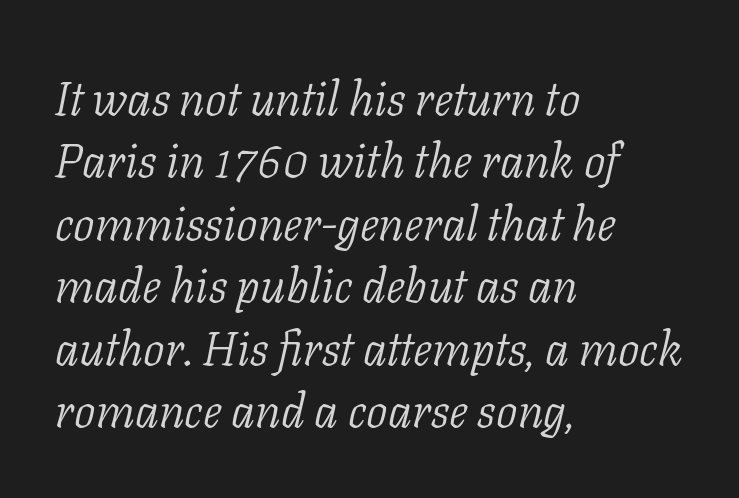
{"serif": "yes", "italic": "yes", "lean": "right", "slant_degrees": 11, "bold": "no", "weight": "light", "width": "normal", "stroke_contrast": "low", "x_height": "medium", "monospaced": "no", "underline": "no", "align": "left", "line_spacing": "normal", "line_spacing_ratio": 1.3, "letter_spacing": "normal", "letter_spacing_em": 0.0, "glyph_px": 48}
